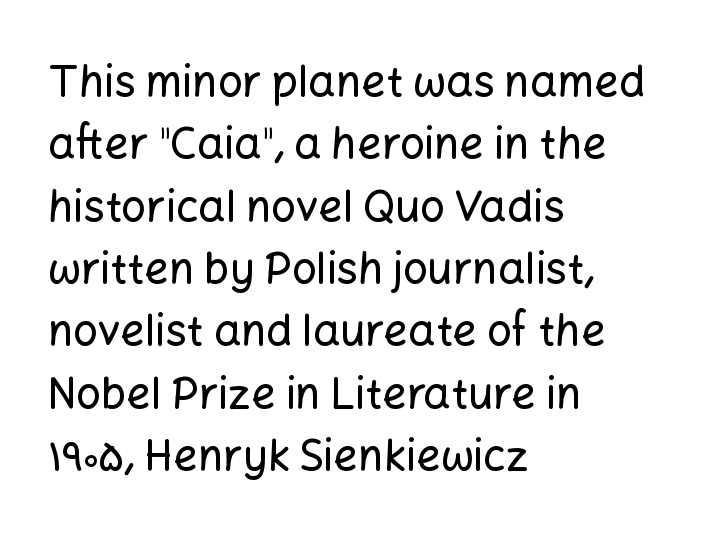
{"serif": "no", "italic": "no", "width": "normal", "stroke_contrast": "low", "x_height": "medium", "monospaced": "no", "underline": "no", "align": "left", "line_spacing": "normal", "line_spacing_ratio": 1.45, "letter_spacing": "normal", "letter_spacing_em": 0.0, "glyph_px": 43}
